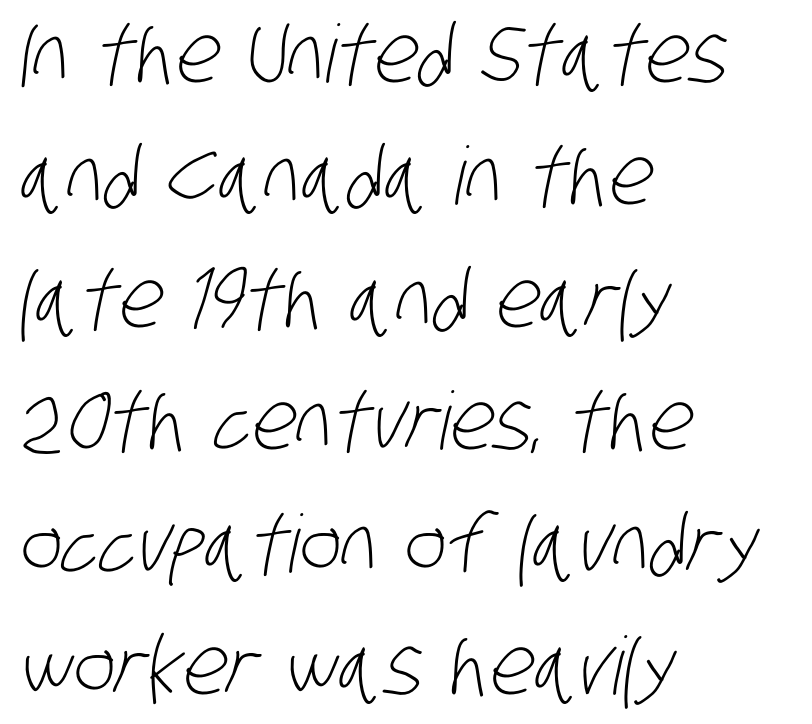
Q: Is the text bold? A: No.
Q: Is the typeface a serif or a sans-serif typeface? A: Sans-serif.
Q: Is the text underlined? A: No.
Q: How is the paragraph aligned? A: Left-aligned.
Q: Is the spacing between letters normal or unusually wide? A: Normal.
Q: Is the spacing between lines tight, normal or loose? A: Normal.
Q: Width (condensed, normal, or wide)? A: Condensed.
Q: Stroke contrast? A: Low.
Q: x-height? A: Large.
Q: Monospaced? A: No.
